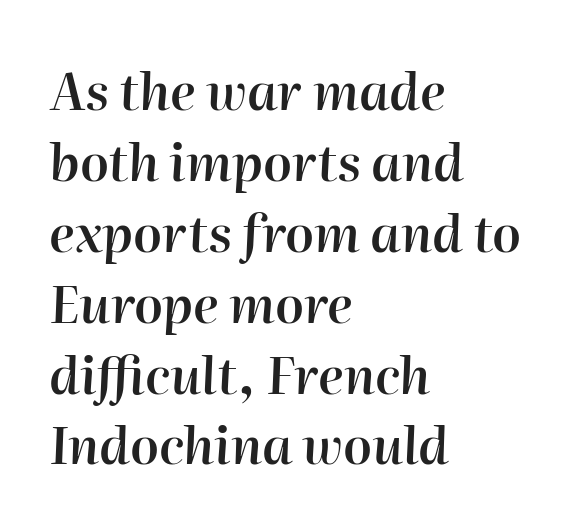
I'd describe the lettering as semibold — firm but not a full bold. Which margin do the lines hug? The left one — the right edge is uneven. The string is rendered with underlining switched off. The font's italic variant was chosen for this text.
